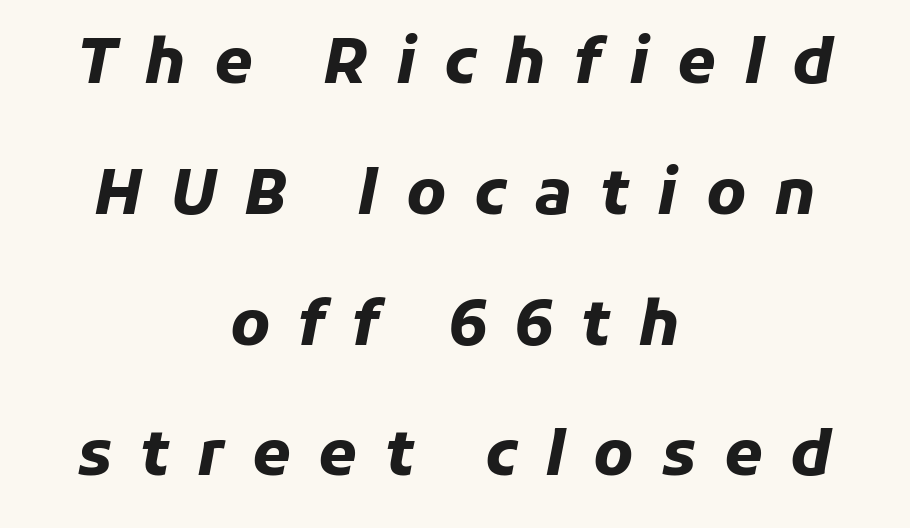
The image shows 62 px heavy type, italic (leaning right); set centered, loose line spacing (2.11x), unusually wide letter spacing (+0.45 em), not underlined; low stroke contrast and a medium x-height.
